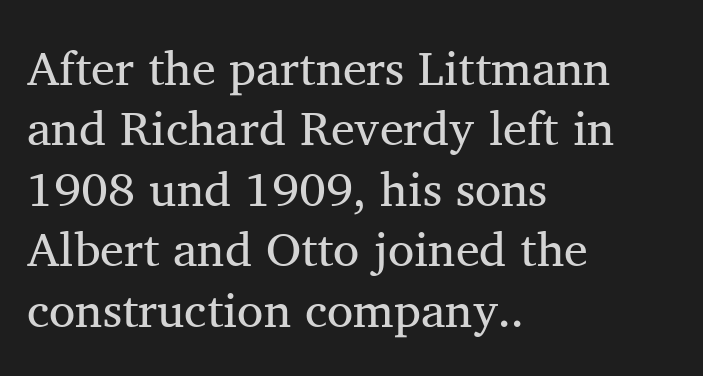
The image shows 48 px regular-weight serif type, upright; set left-aligned, normal line spacing (1.26x), normal letter spacing, not underlined; medium stroke contrast and a medium x-height.
